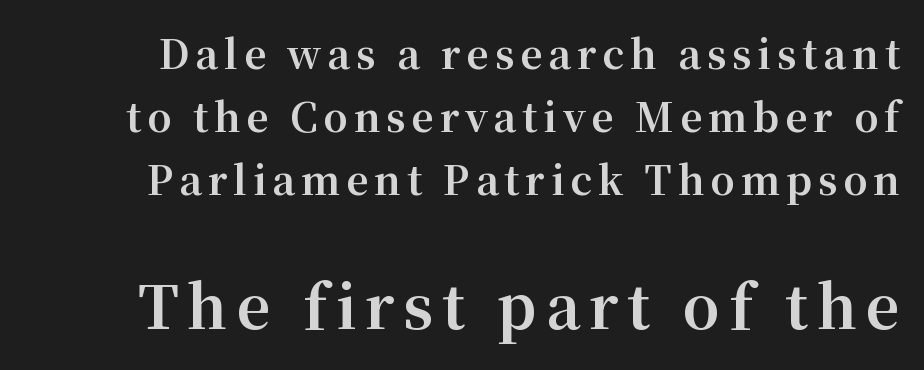
The image shows 59 px bold serif type, upright; set normal line spacing (1.62x), not underlined; the second (bottom) block is 1.51x larger; medium stroke contrast and a medium x-height.
